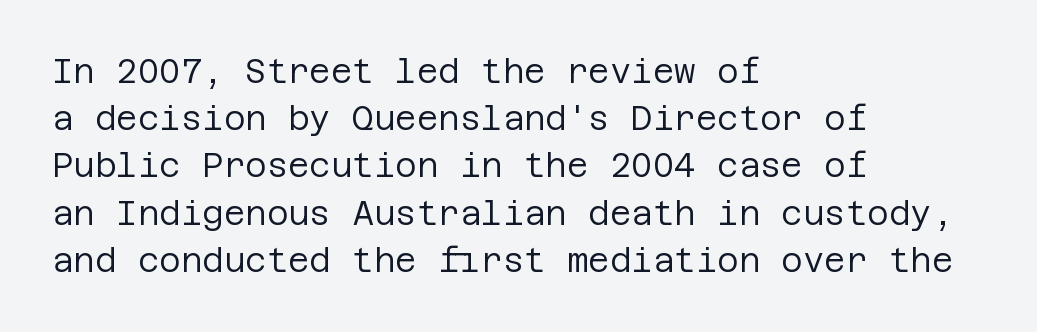
{"serif": "no", "italic": "no", "bold": "no", "weight": "regular", "width": "normal", "stroke_contrast": "low", "x_height": "large", "underline": "no", "align": "left", "line_spacing": "normal", "line_spacing_ratio": 1.43, "letter_spacing": "normal", "letter_spacing_em": 0.0, "glyph_px": 33}
